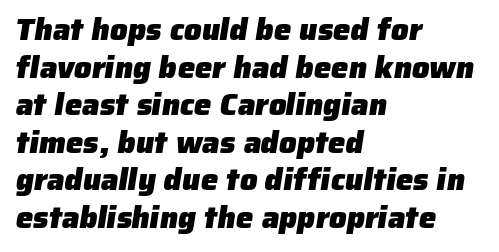
The image shows 31 px heavy sans-serif type; set left-aligned, line spacing 1.21x, normal letter spacing, not underlined; low stroke contrast and a medium x-height.
